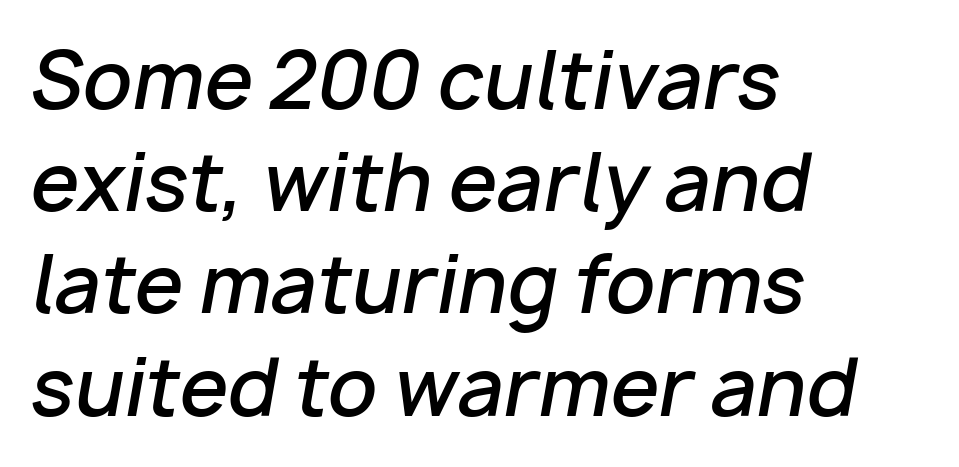
The image shows 78 px semibold type, italic (leaning right); set left-aligned, normal line spacing (1.31x), normal letter spacing, not underlined; low stroke contrast and a medium x-height.
